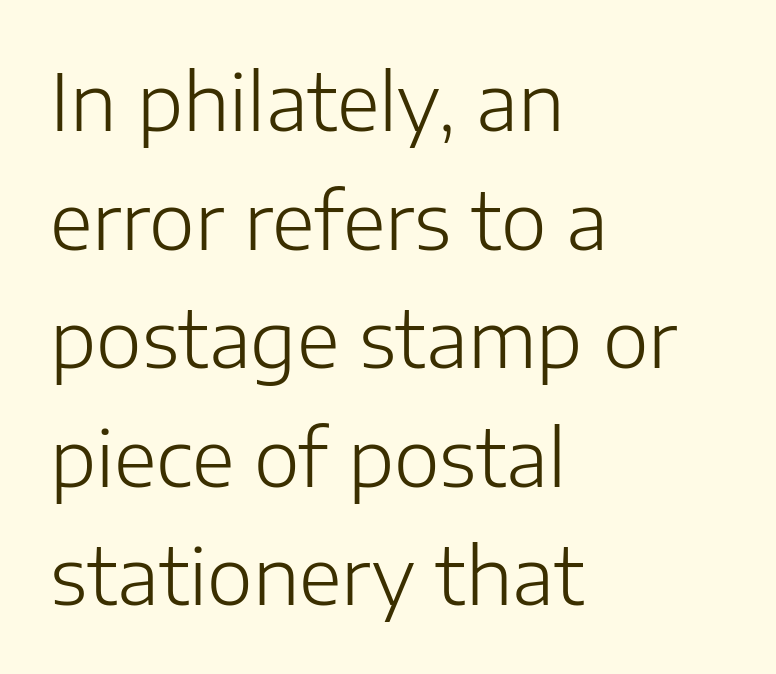
The image shows 78 px light sans-serif type, upright; set left-aligned, normal line spacing (1.52x), normal letter spacing, not underlined; low stroke contrast and a medium x-height.
